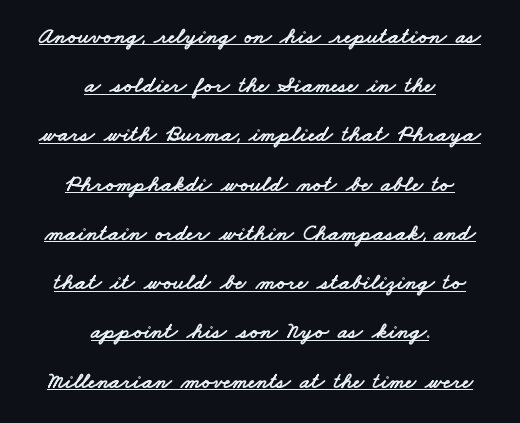
A typesetter would call this zero additional tracking. The passage is arranged like a title page — every line centered. You can see a thin bar hugging the bottom of the glyphs. The block of text is sparse from top to bottom, with ample space between rows.
